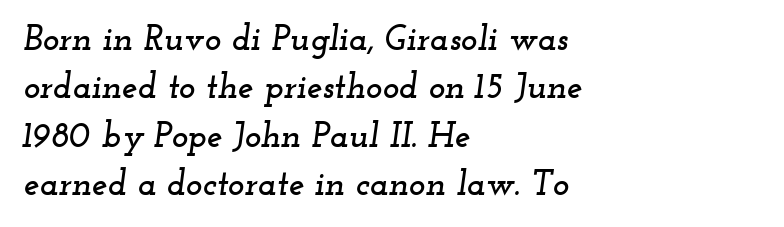
The image shows 35 px wide serif type, italic (leaning right); set left-aligned, normal line spacing (1.38x), normal letter spacing, not underlined; low stroke contrast and a small x-height.
